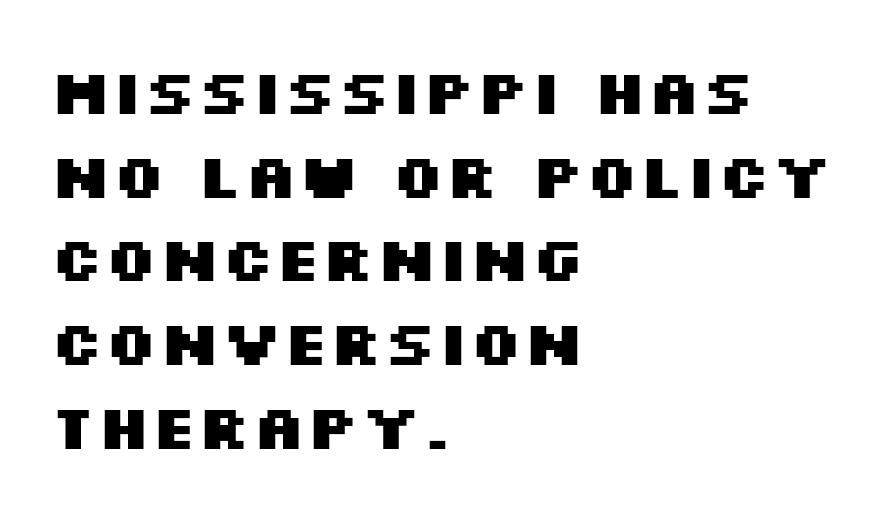
The image shows 62 px heavy, wide sans-serif type, upright; set left-aligned, normal line spacing (1.35x), normal letter spacing, not underlined; medium stroke contrast and a large x-height.
